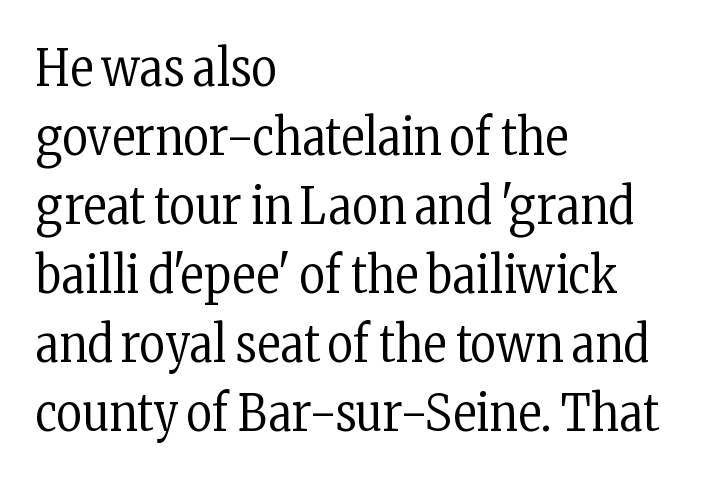
{"serif": "yes", "italic": "no", "bold": "no", "weight": "regular", "width": "condensed", "stroke_contrast": "low", "x_height": "medium", "monospaced": "no", "underline": "no", "align": "left", "line_spacing": "normal", "line_spacing_ratio": 1.38, "letter_spacing": "normal", "letter_spacing_em": 0.0, "glyph_px": 50}
